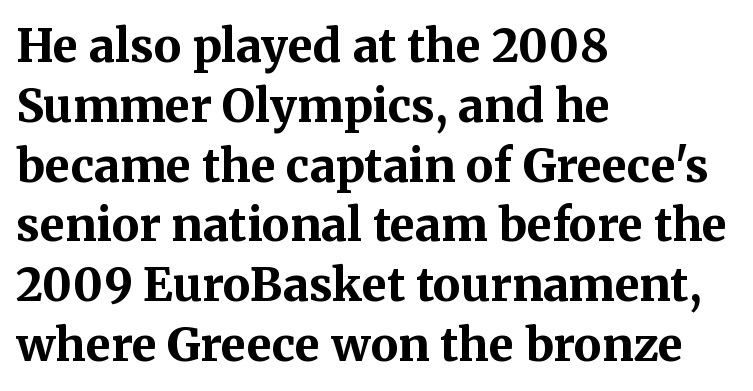
Caption: standard tracking, unaltered. The designer left line spacing at the default. Heavy, bold letterforms. Words float on clear page, feet unadorned. This rendering uses left alignment, leaving the right contour irregular. Classification — serif.
